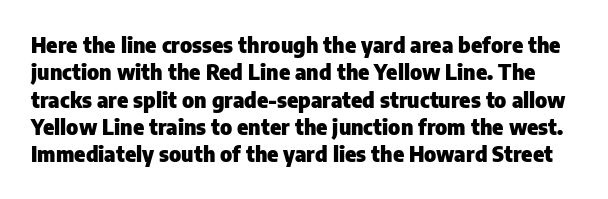
Q: Is the text bold? A: Yes.
Q: Is the text italic (slanted)? A: No, it is upright.
Q: Is the text underlined? A: No.
Q: Is the spacing between letters normal or unusually wide? A: Normal.
Q: Is the spacing between lines tight, normal or loose? A: Normal.
